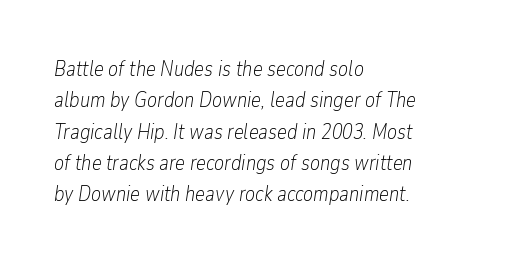
{"italic": "yes", "lean": "right", "slant_degrees": 9, "bold": "no", "underline": "no", "align": "left", "line_spacing": "normal", "line_spacing_ratio": 1.49, "letter_spacing": "normal", "letter_spacing_em": 0.0, "glyph_px": 21}
